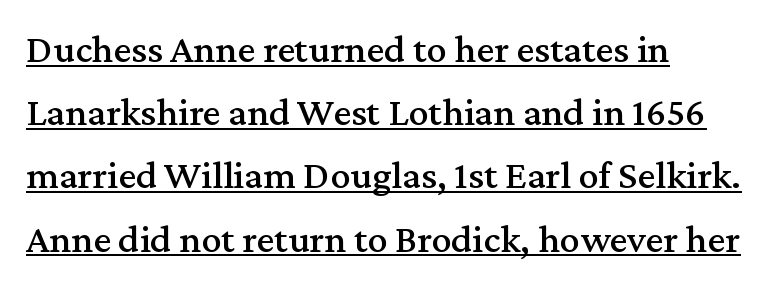
{"serif": "yes", "italic": "no", "width": "normal", "stroke_contrast": "medium", "x_height": "medium", "monospaced": "no", "underline": "yes", "align": "left", "line_spacing": "normal", "line_spacing_ratio": 1.58, "letter_spacing": "normal", "letter_spacing_em": 0.0, "glyph_px": 40}
